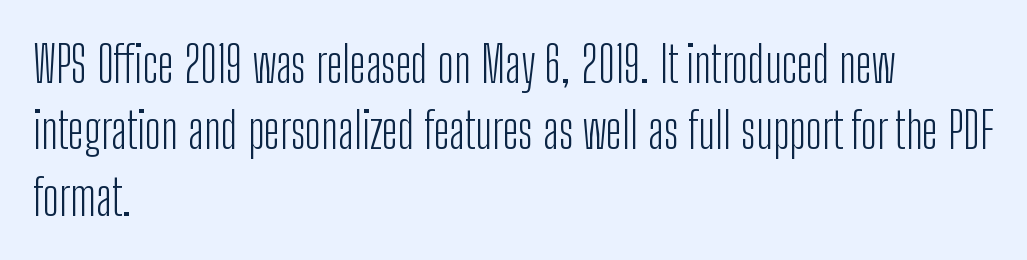
Q: Is the text bold? A: No.
Q: Is the text italic (slanted)? A: No, it is upright.
Q: Is the typeface a serif or a sans-serif typeface? A: Sans-serif.
Q: Is the text underlined? A: No.
Q: How is the paragraph aligned? A: Left-aligned.
Q: Is the spacing between letters normal or unusually wide? A: Normal.
Q: Is the spacing between lines tight, normal or loose? A: Normal.
Q: Width (condensed, normal, or wide)? A: Condensed.
Q: Stroke contrast? A: Low.
Q: x-height? A: Medium.
Q: Monospaced? A: No.
